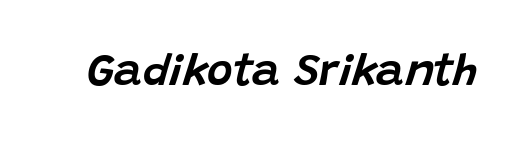
The image shows 44 px text type, italic (leaning right); set normal letter spacing, not underlined; low stroke contrast and a large x-height.
